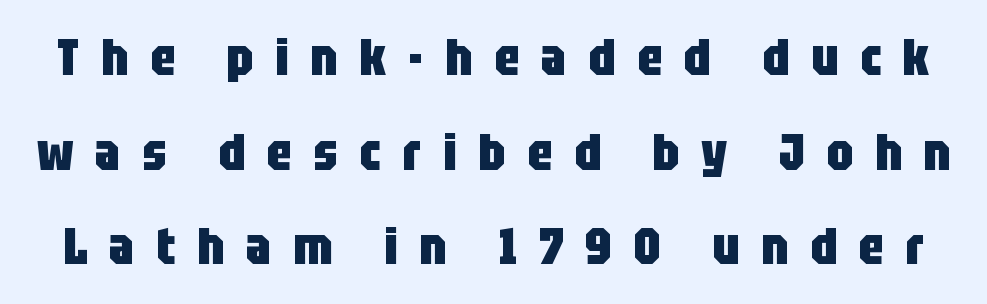
The image shows 52 px heavy, condensed sans-serif type, upright; set line spacing 1.82x, unusually wide letter spacing (+0.42 em), not underlined; low stroke contrast and a large x-height.
